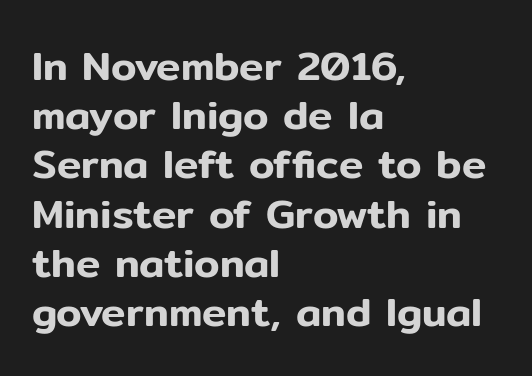
The image shows 41 px sans-serif type, upright; set left-aligned, line spacing 1.2x, normal letter spacing, not underlined; low stroke contrast and a medium x-height.
